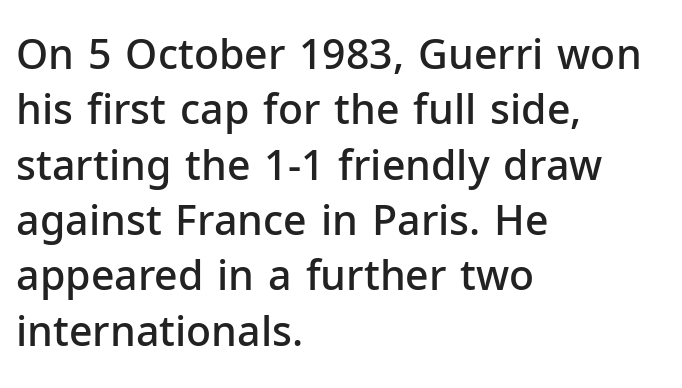
Q: Is the text bold? A: Semi-bold.
Q: Is the text italic (slanted)? A: No, it is upright.
Q: Is the typeface a serif or a sans-serif typeface? A: Sans-serif.
Q: Is the text underlined? A: No.
Q: How is the paragraph aligned? A: Left-aligned.
Q: Is the spacing between letters normal or unusually wide? A: Normal.
Q: Is the spacing between lines tight, normal or loose? A: Normal.
Q: Width (condensed, normal, or wide)? A: Normal.
Q: Stroke contrast? A: Low.
Q: x-height? A: Medium.
Q: Monospaced? A: No.
